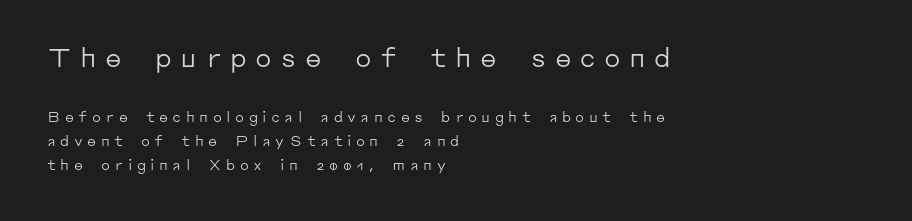
{"italic": "no", "bold": "no", "underline": "no", "align": "left", "line_spacing": "normal", "line_spacing_ratio": 1.68, "letter_spacing": "wide", "letter_spacing_em": 0.32, "larger_block": "first", "size_ratio": 1.86, "glyph_px": 26}
